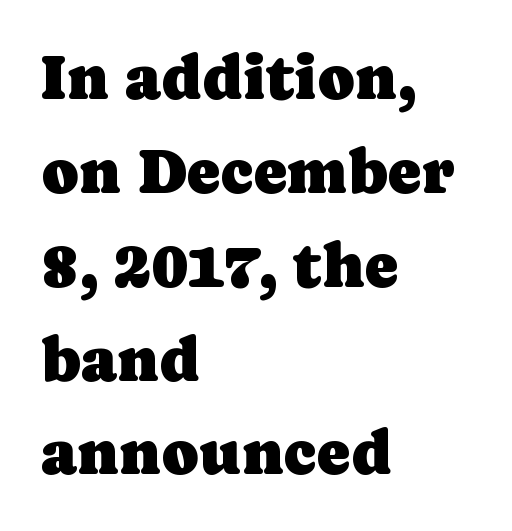
The image shows 63 px serif type, upright; set left-aligned, normal line spacing (1.49x), normal letter spacing, not underlined; low stroke contrast and a medium x-height.
